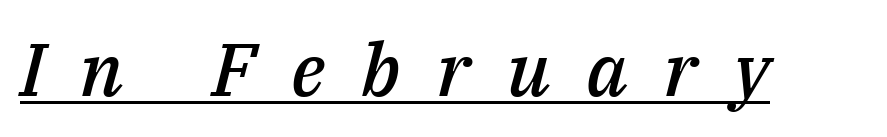
{"italic": "yes", "lean": "right", "slant_degrees": 14, "bold": "semi", "weight": "semibold", "width": "normal", "stroke_contrast": "medium", "x_height": "medium", "monospaced": "no", "underline": "yes", "letter_spacing": "wide", "letter_spacing_em": 0.49, "glyph_px": 74}
